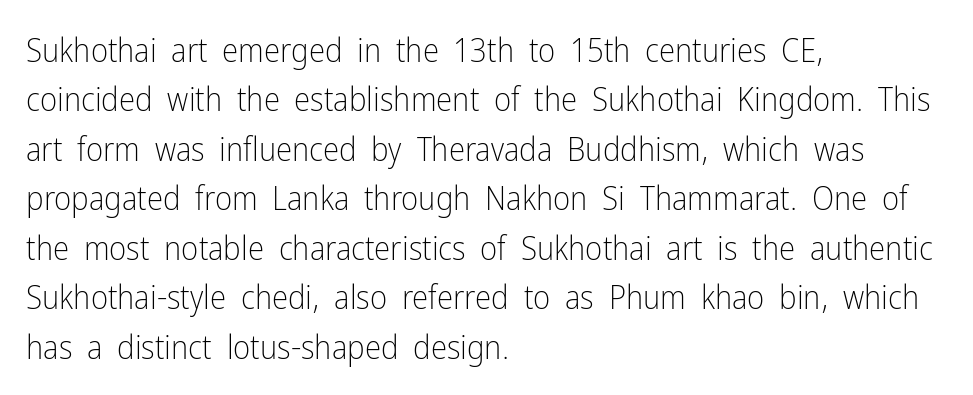
Nope, no serifs anywhere on these letters. Summary of weight: not heavy and not bold. Does the copy run flush right? No — it runs flush left. A typesetter would call this zero additional tracking. No word sits above an underline. The face used here is proportionally spaced, like ordinary book or web type.
